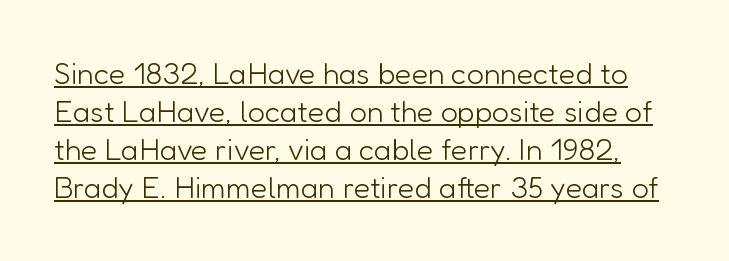
A typesetter would mark this as roman, not italic. Inter-character spacing is left at the font's built-in metrics. Each new line begins a customary step beneath the previous one. A light-to-regular cut is what we see here. Think of a printed novel: that variable character pitch is what you see here. The text was rendered using a sans face with plain stroke endings.
